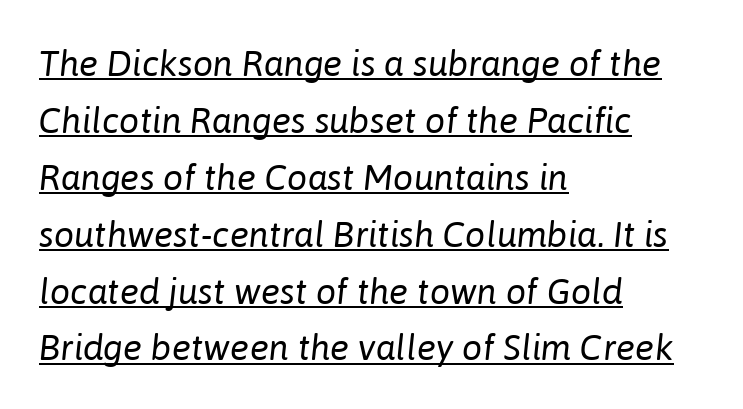
The image shows 36 px regular-weight type, italic (leaning right); set left-aligned, normal line spacing (1.58x), normal letter spacing, underlined; low stroke contrast and a medium x-height.
